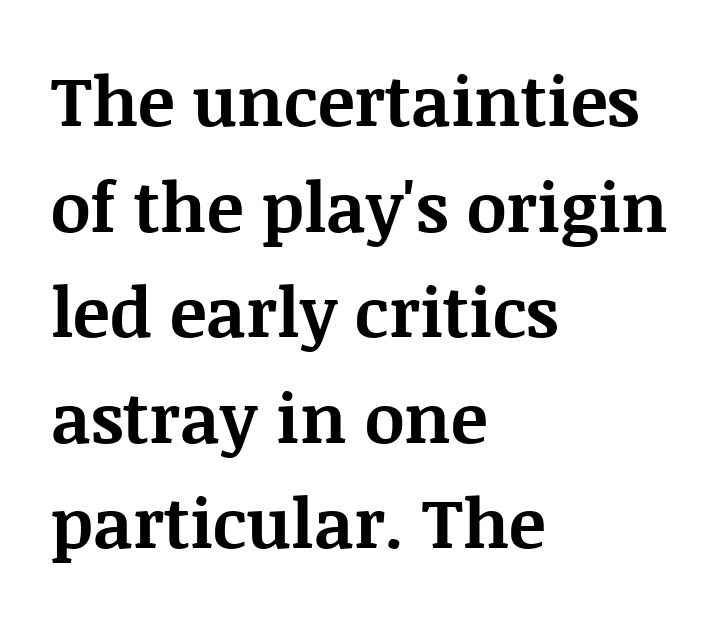
The passage shown is not underscored anywhere. These lines were composed using upright roman letters. The tracking reads as untouched default to a designer's eye. The font is running at its bold setting.
